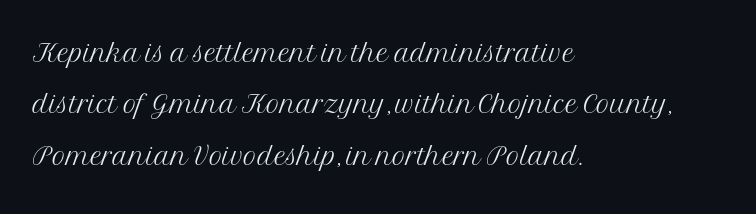
{"serif": "yes", "bold": "no", "weight": "light", "width": "normal", "stroke_contrast": "medium", "x_height": "medium", "monospaced": "no", "underline": "no", "align": "left", "line_spacing": "normal", "line_spacing_ratio": 1.39, "letter_spacing": "normal", "letter_spacing_em": 0.0, "glyph_px": 37}
